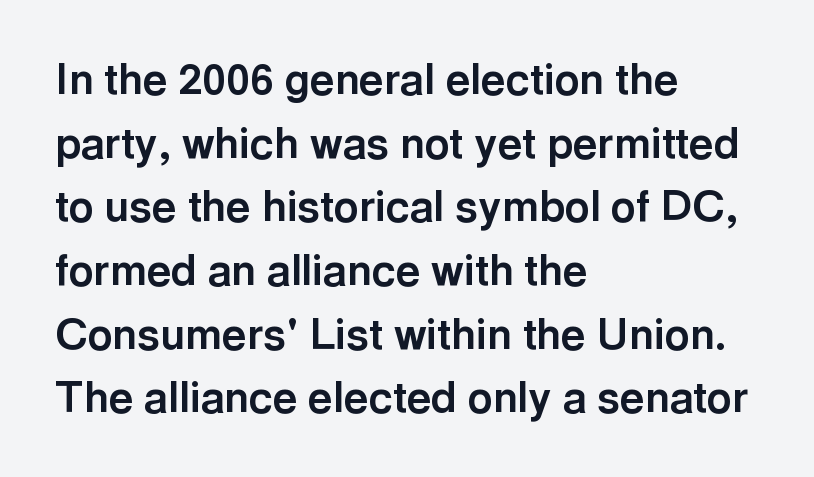
The face used here has the dense, thick strokes of a bold. Nope, not italic — everything's standing straight. Letterform terminals end flat and unadorned throughout the passage. Successive baselines arrive at the customary interval.
